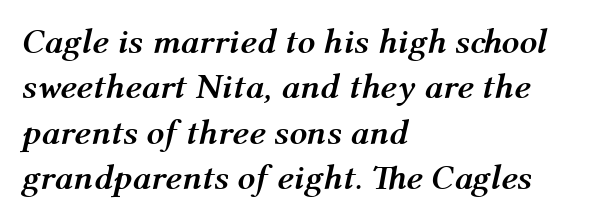
The image shows 35 px semibold type, italic (leaning right); set left-aligned, normal line spacing (1.3x), normal letter spacing, not underlined; medium stroke contrast and a medium x-height.
